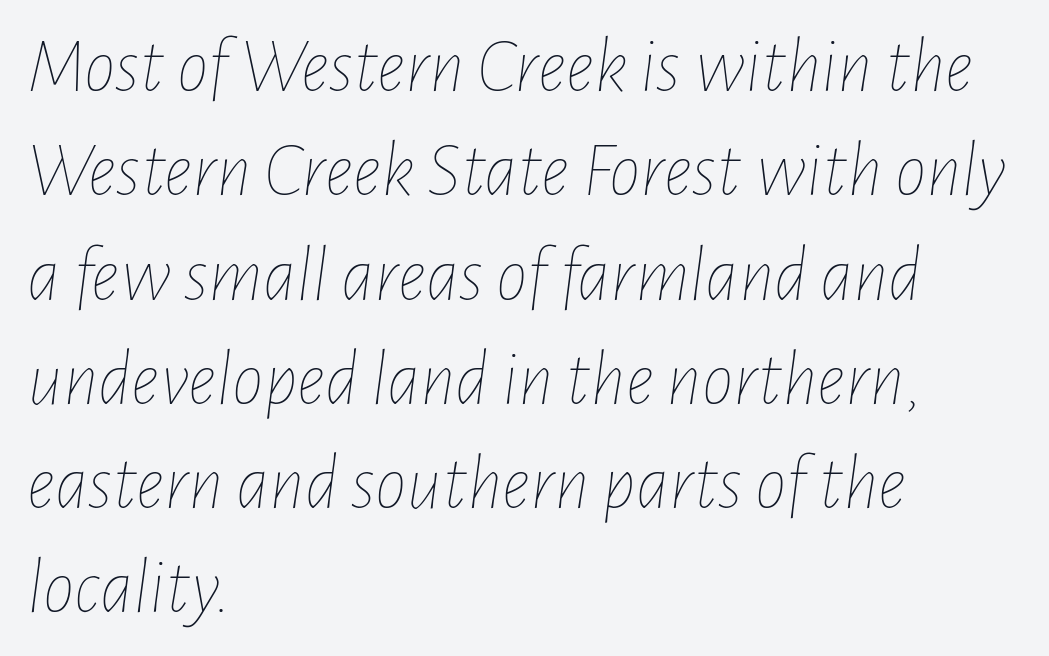
Q: Is the text bold? A: No.
Q: Is the text italic (slanted)? A: Yes, it leans right by about 7 degrees.
Q: Is the text underlined? A: No.
Q: How is the paragraph aligned? A: Left-aligned.
Q: Is the spacing between letters normal or unusually wide? A: Normal.
Q: Is the spacing between lines tight, normal or loose? A: Normal.
Q: Width (condensed, normal, or wide)? A: Condensed.
Q: Stroke contrast? A: Low.
Q: x-height? A: Medium.
Q: Monospaced? A: No.
